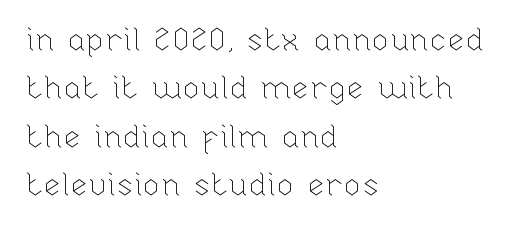
The image shows 32 px thin type, upright; set left-aligned, normal line spacing (1.51x), normal letter spacing, not underlined; low stroke contrast and a medium x-height.
